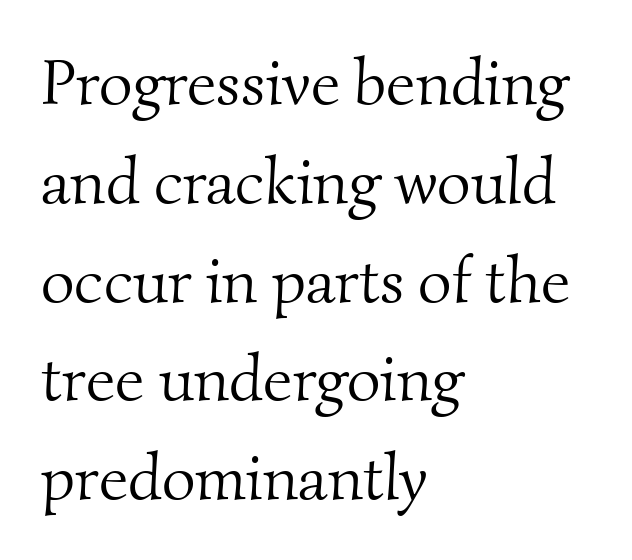
Q: Is the text bold? A: No.
Q: Is the typeface a serif or a sans-serif typeface? A: Serif.
Q: Is the text underlined? A: No.
Q: How is the paragraph aligned? A: Left-aligned.
Q: Is the spacing between letters normal or unusually wide? A: Normal.
Q: Is the spacing between lines tight, normal or loose? A: Normal.
Q: Width (condensed, normal, or wide)? A: Normal.
Q: Stroke contrast? A: Medium.
Q: x-height? A: Small.
Q: Monospaced? A: No.
